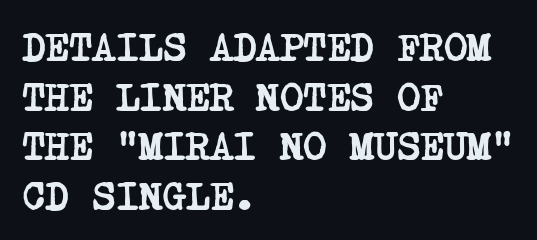
Type style note: has serifs. The gaps between neighbouring characters are ordinary and unremarkable. This rendering features lettering with no underline. These lines are set flush left with a ragged right edge. As a designer I'd log this as weight 700, bold.
